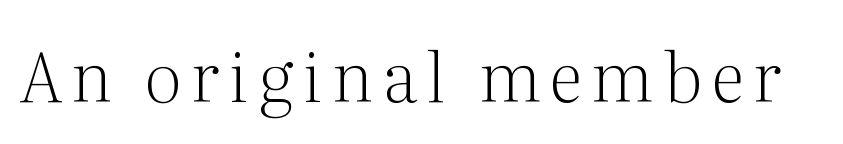
The image shows 69 px light serif type, upright; set not underlined; medium stroke contrast and a medium x-height.
